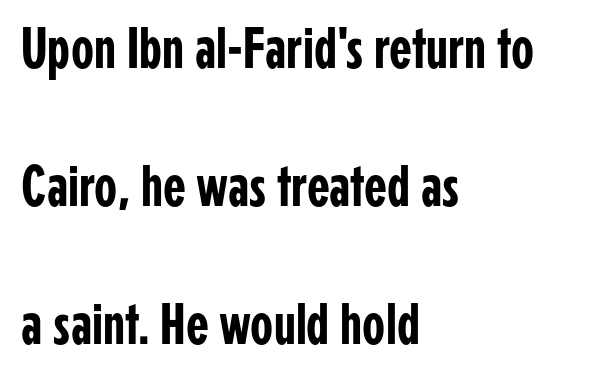
Q: Is the text italic (slanted)? A: No, it is upright.
Q: Is the typeface a serif or a sans-serif typeface? A: Sans-serif.
Q: Is the text underlined? A: No.
Q: How is the paragraph aligned? A: Left-aligned.
Q: Is the spacing between letters normal or unusually wide? A: Normal.
Q: Is the spacing between lines tight, normal or loose? A: Loose.
Q: Width (condensed, normal, or wide)? A: Condensed.
Q: Stroke contrast? A: Low.
Q: x-height? A: Medium.
Q: Monospaced? A: No.
